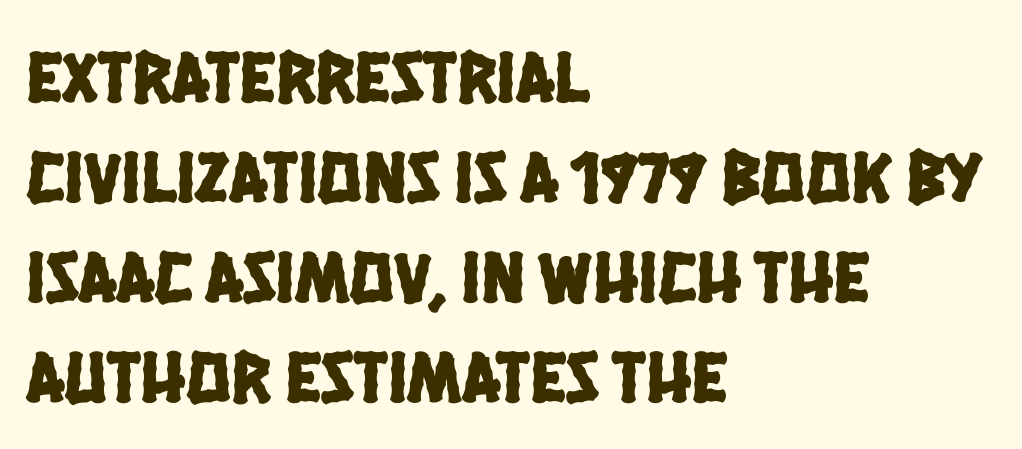
The glyphs in this specimen are sans serif. Varying glyph widths throughout — classic text-font behaviour. Leading: standard. The specimen omits any rule beneath the text block's lines. Here the glyphs are tracked normally, forming tight word shapes. Visually the block forms a straight wall on the left and a jagged coastline on the right.
